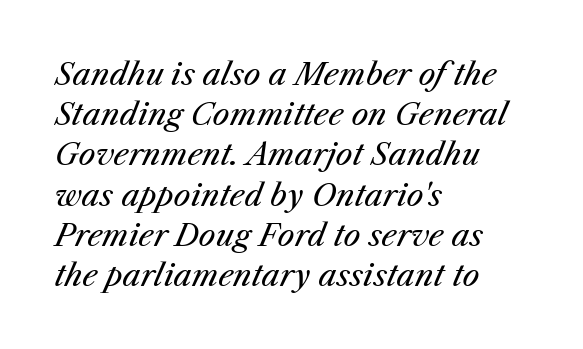
Q: Is the text bold? A: No.
Q: Is the text italic (slanted)? A: Yes, it leans right by about 25 degrees.
Q: Is the text underlined? A: No.
Q: How is the paragraph aligned? A: Left-aligned.
Q: Is the spacing between letters normal or unusually wide? A: Normal.
Q: Is the spacing between lines tight, normal or loose? A: Normal.
Q: Width (condensed, normal, or wide)? A: Normal.
Q: Stroke contrast? A: Medium.
Q: x-height? A: Medium.
Q: Monospaced? A: No.
